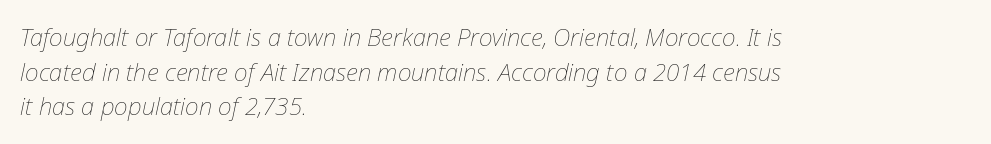
The image shows 24 px text type, italic (leaning right); set left-aligned, normal line spacing (1.44x), normal letter spacing, not underlined.
